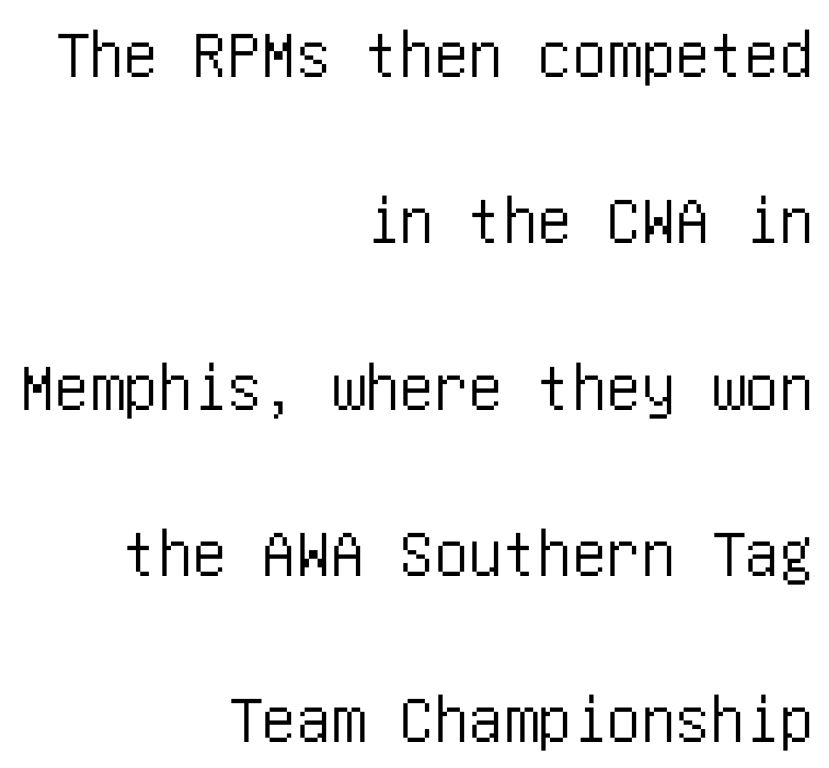
{"serif": "no", "italic": "no", "width": "condensed", "stroke_contrast": "low", "x_height": "large", "underline": "no", "align": "right", "line_spacing": "loose", "line_spacing_ratio": 2.41, "letter_spacing": "normal", "letter_spacing_em": 0.0, "glyph_px": 69}
